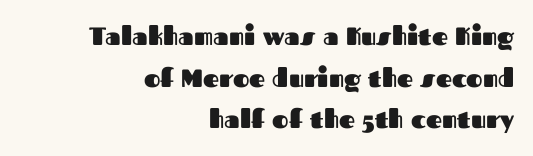
The image shows 25 px bold type, upright; set right-aligned, normal line spacing (1.67x), normal letter spacing, not underlined.
